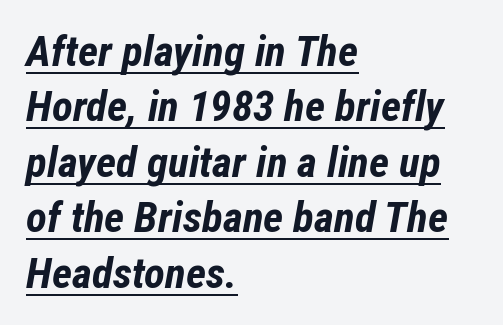
There is no visible air inserted between adjacent glyphs. The rendering uses natural spacing where letterforms have individual widths. Left-aligned paragraph, ragged on the right. Does a line run under the words? Yes, clearly. Chunky letters — that's bold for sure.
